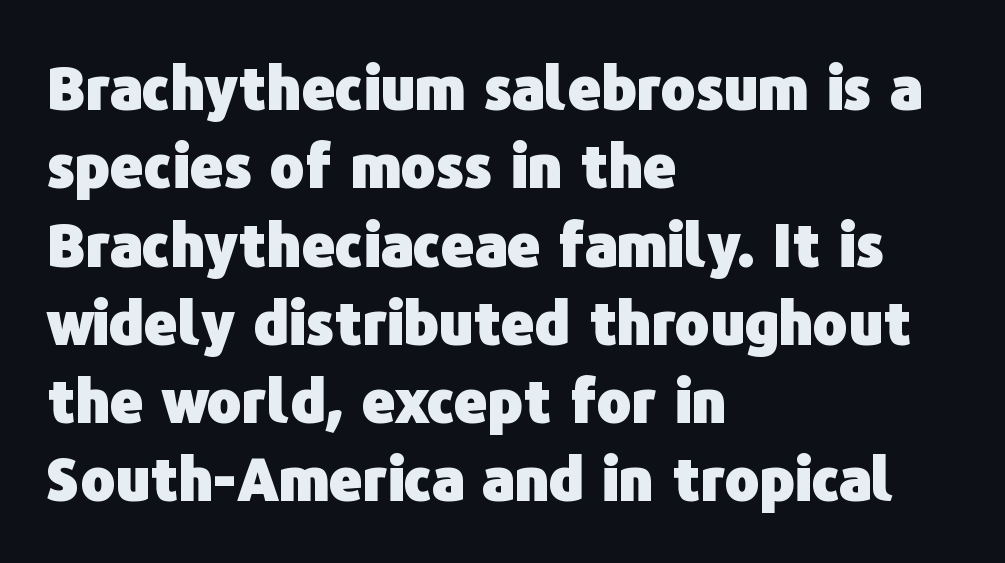
Q: Is the text bold? A: Yes.
Q: Is the text italic (slanted)? A: No, it is upright.
Q: Is the typeface a serif or a sans-serif typeface? A: Sans-serif.
Q: Is the text underlined? A: No.
Q: How is the paragraph aligned? A: Left-aligned.
Q: Is the spacing between letters normal or unusually wide? A: Normal.
Q: Is the spacing between lines tight, normal or loose? A: Normal.
Q: Width (condensed, normal, or wide)? A: Normal.
Q: Stroke contrast? A: Low.
Q: x-height? A: Medium.
Q: Monospaced? A: No.
